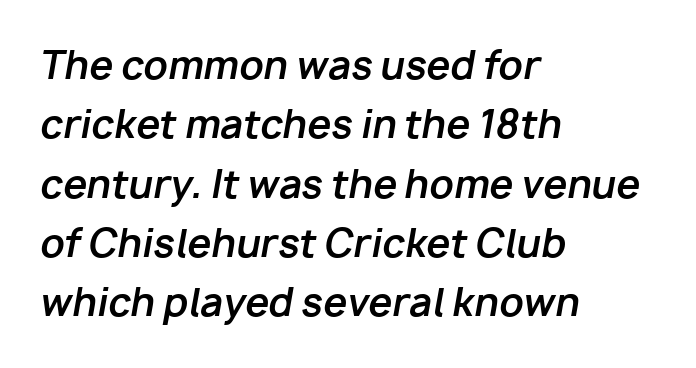
The image shows 38 px bold type, italic (leaning right); set left-aligned, normal line spacing (1.56x), normal letter spacing, not underlined; low stroke contrast and a medium x-height.
